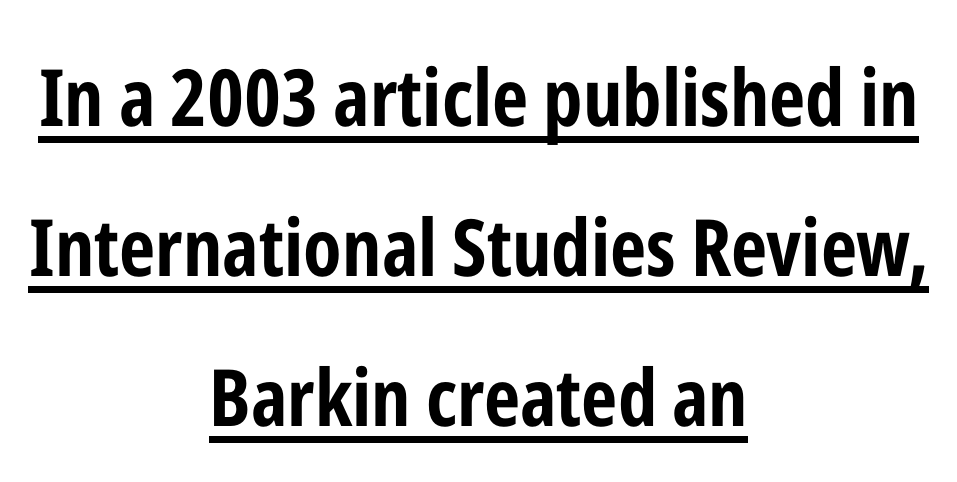
Q: Is the text bold? A: Yes.
Q: Is the text italic (slanted)? A: No, it is upright.
Q: Is the typeface a serif or a sans-serif typeface? A: Sans-serif.
Q: Is the text underlined? A: Yes.
Q: How is the paragraph aligned? A: Centered.
Q: Is the spacing between letters normal or unusually wide? A: Normal.
Q: Is the spacing between lines tight, normal or loose? A: Loose.
Q: Width (condensed, normal, or wide)? A: Condensed.
Q: Stroke contrast? A: Low.
Q: x-height? A: Medium.
Q: Monospaced? A: No.
